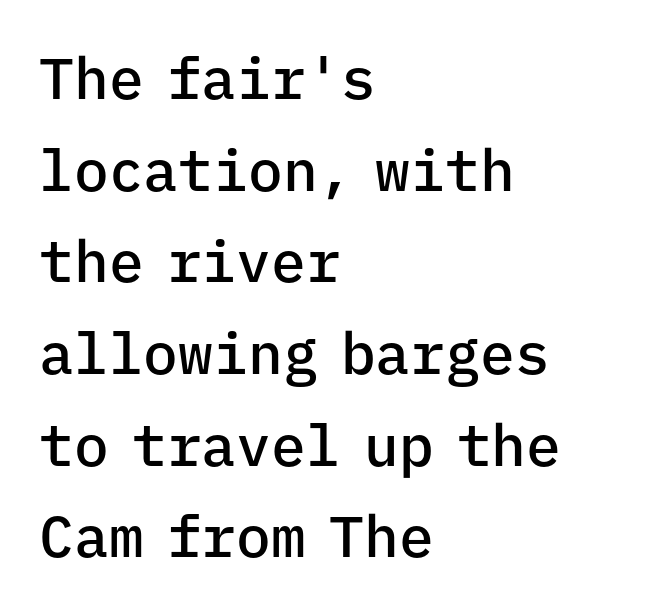
Here the designer chose a console-style face with uniform glyph widths. The font's upright variant was chosen for this text. Nope, no serifs anywhere on these letters. The compositor pushed each line to the left boundary. Descender tails drop into unmarked territory.
